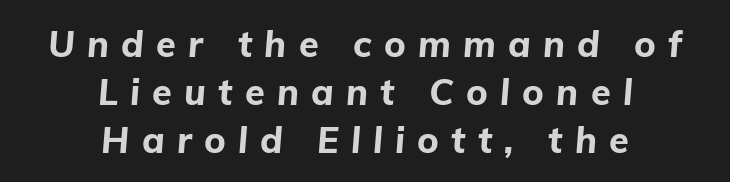
Q: Is the text bold? A: Yes.
Q: Is the text italic (slanted)? A: Yes, it leans right by about 5 degrees.
Q: Is the text underlined? A: No.
Q: How is the paragraph aligned? A: Centered.
Q: Is the spacing between letters normal or unusually wide? A: Unusually wide.
Q: Is the spacing between lines tight, normal or loose? A: Normal.
Q: Width (condensed, normal, or wide)? A: Normal.
Q: Stroke contrast? A: Low.
Q: x-height? A: Medium.
Q: Monospaced? A: No.
